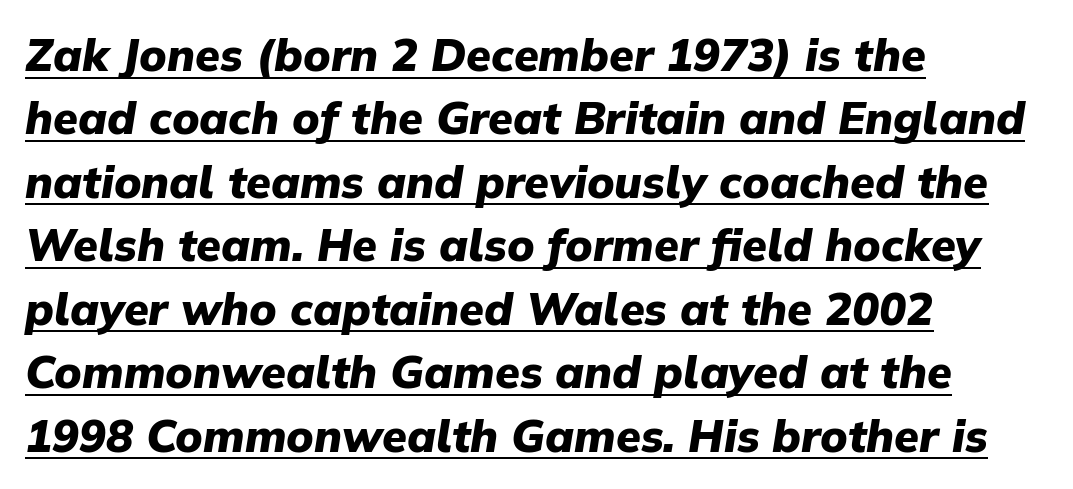
The image shows 45 px heavy type, italic (leaning right); set left-aligned, normal line spacing (1.41x), normal letter spacing, underlined; low stroke contrast and a medium x-height.
